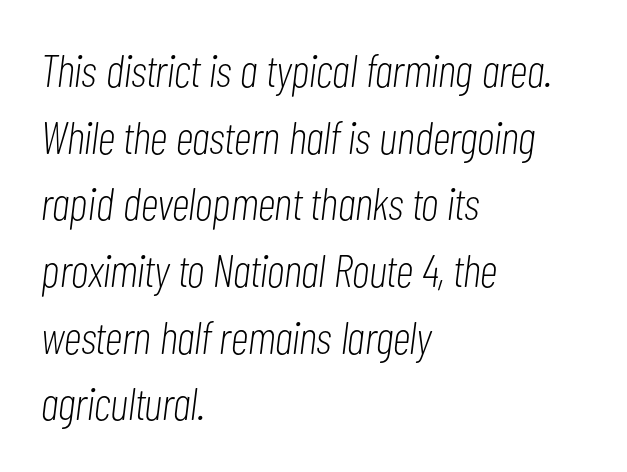
Q: Is the text bold? A: No.
Q: Is the text italic (slanted)? A: Yes, it leans right by about 7 degrees.
Q: Is the text underlined? A: No.
Q: How is the paragraph aligned? A: Left-aligned.
Q: Is the spacing between letters normal or unusually wide? A: Normal.
Q: Is the spacing between lines tight, normal or loose? A: Normal.
Q: Width (condensed, normal, or wide)? A: Condensed.
Q: Stroke contrast? A: Low.
Q: x-height? A: Medium.
Q: Monospaced? A: No.
